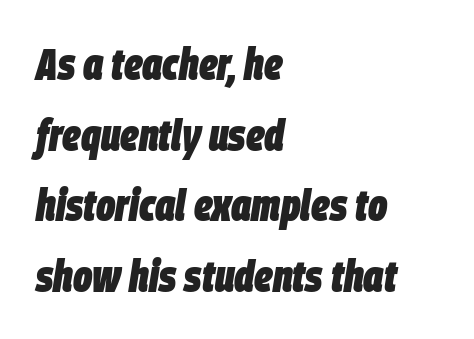
{"italic": "yes", "lean": "right", "slant_degrees": 9, "bold": "yes", "weight": "heavy", "width": "condensed", "stroke_contrast": "low", "x_height": "large", "monospaced": "no", "underline": "no", "align": "left", "line_spacing": "normal", "line_spacing_ratio": 1.57, "letter_spacing": "normal", "letter_spacing_em": 0.0, "glyph_px": 45}
